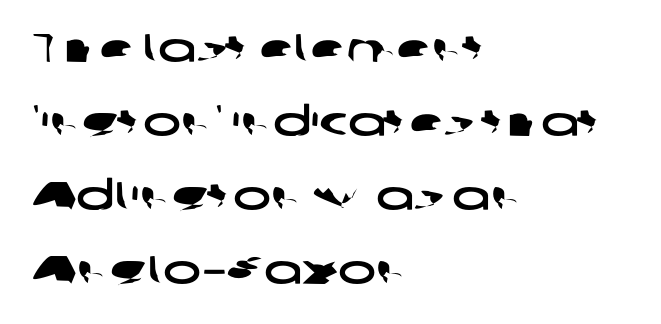
Q: Is the typeface a serif or a sans-serif typeface? A: Sans-serif.
Q: Is the text underlined? A: No.
Q: How is the paragraph aligned? A: Left-aligned.
Q: Is the spacing between letters normal or unusually wide? A: Normal.
Q: Width (condensed, normal, or wide)? A: Wide.
Q: Stroke contrast? A: Low.
Q: x-height? A: Medium.
Q: Monospaced? A: No.
